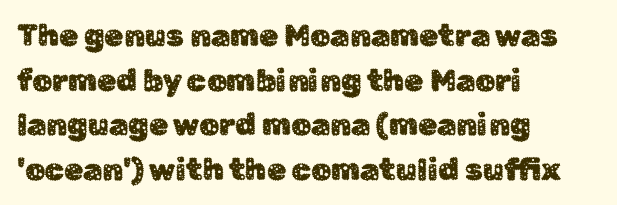
Each word holds together tightly as a unit, with standard inter-letter gaps. The face used here is proportionally spaced, like ordinary book or web type. The typesetter chose a ragged-right arrangement here. The designer left line spacing at the default. Type without underlining.
